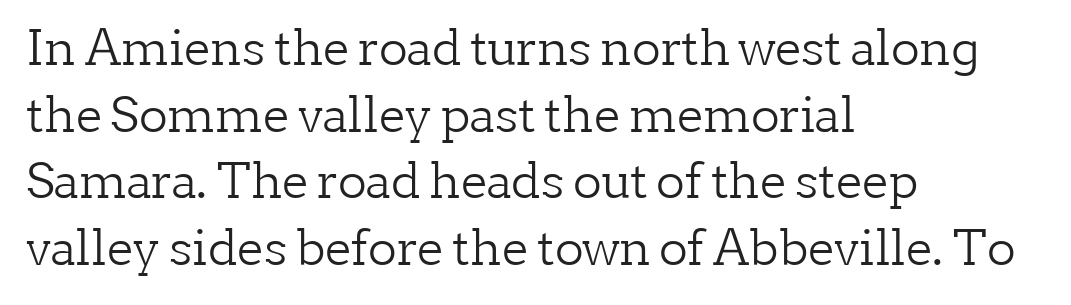
The gaps between neighbouring characters are ordinary and unremarkable. Compared with a centered layout, this one pins lines to the left instead. Every character sits straight up, as roman type does. Only glyphs here, with clear space below each row. The passage shown stacks its lines at a standard gap. Summary of weight: not heavy and not bold.
